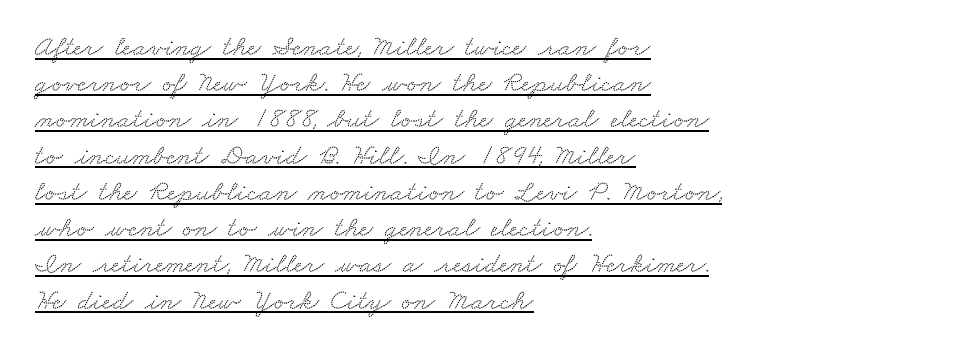
In terms of letterform style, serifs are clearly present. Proportional: the letters do not fall into vertical columns. The rendering uses a moderate line-height, typical for paragraphs. The letterforms sit shoulder to shoulder at normal distance.
